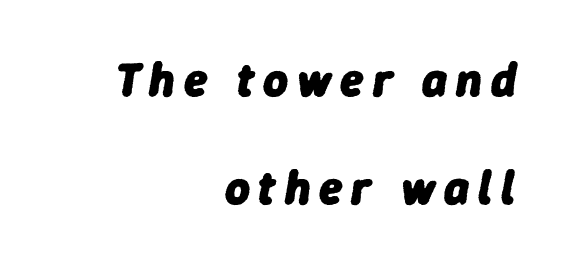
Q: Is the text bold? A: Yes.
Q: Is the text italic (slanted)? A: Yes, it leans right by about 9 degrees.
Q: Is the text underlined? A: No.
Q: How is the paragraph aligned? A: Right-aligned.
Q: Is the spacing between lines tight, normal or loose? A: Loose.
Q: Width (condensed, normal, or wide)? A: Normal.
Q: Stroke contrast? A: Low.
Q: x-height? A: Medium.
Q: Monospaced? A: No.
